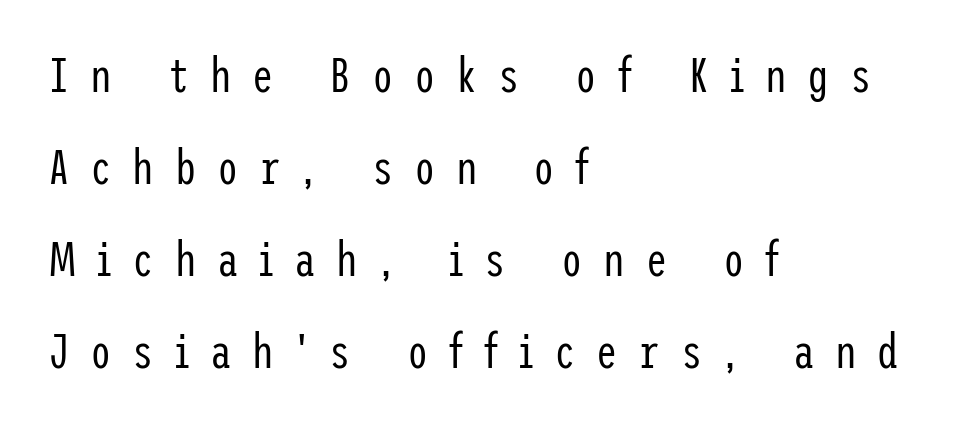
{"serif": "no", "italic": "no", "bold": "no", "weight": "regular", "width": "condensed", "stroke_contrast": "low", "x_height": "medium", "underline": "no", "align": "left", "line_spacing": "loose", "line_spacing_ratio": 1.92, "letter_spacing": "wide", "letter_spacing_em": 0.43, "glyph_px": 48}
